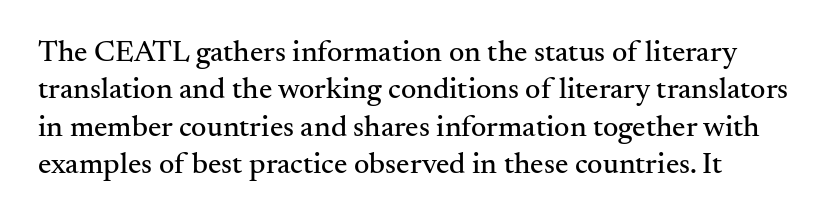
{"serif": "yes", "italic": "no", "width": "normal", "stroke_contrast": "medium", "x_height": "small", "monospaced": "no", "underline": "no", "line_spacing": "normal", "line_spacing_ratio": 1.25, "letter_spacing": "normal", "letter_spacing_em": 0.0, "glyph_px": 30}
